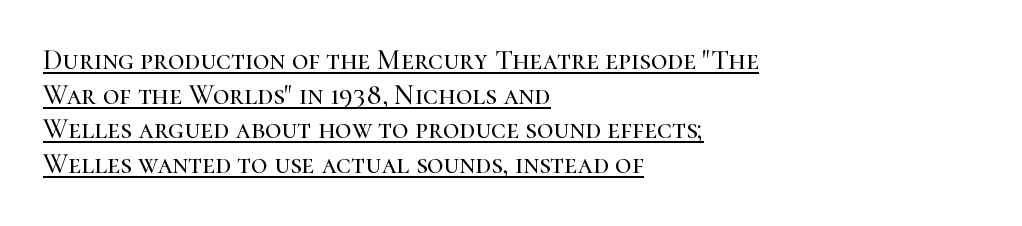
{"serif": "yes", "italic": "no", "width": "normal", "stroke_contrast": "high", "x_height": "medium", "monospaced": "no", "underline": "yes", "align": "left", "line_spacing_ratio": 1.24, "letter_spacing": "normal", "letter_spacing_em": 0.0, "glyph_px": 28}
